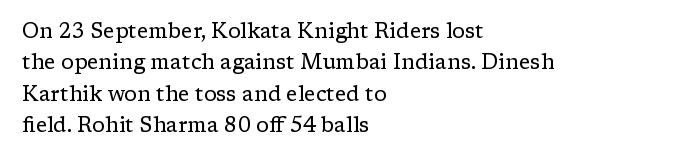
Q: Is the text bold? A: No.
Q: Is the text italic (slanted)? A: No, it is upright.
Q: Is the text underlined? A: No.
Q: How is the paragraph aligned? A: Left-aligned.
Q: Is the spacing between letters normal or unusually wide? A: Normal.
Q: Is the spacing between lines tight, normal or loose? A: Normal.
